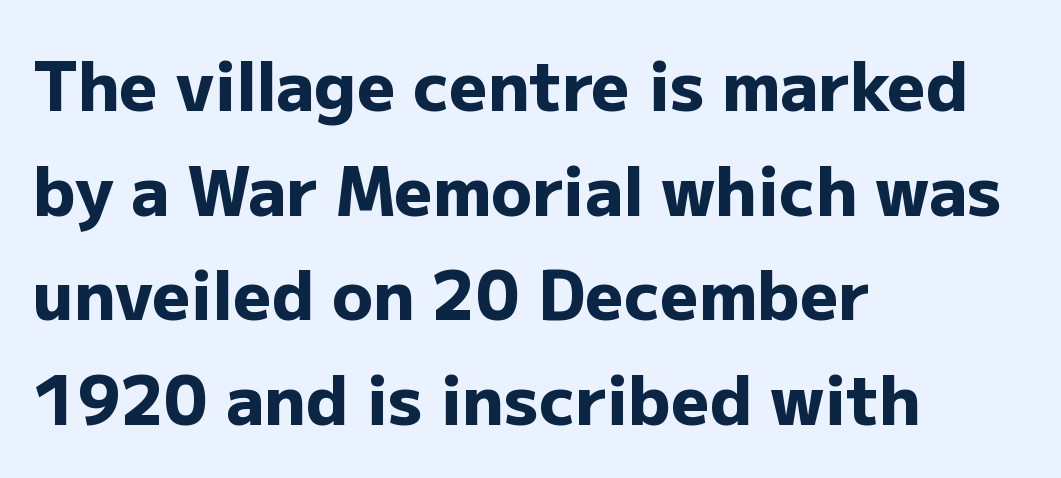
{"serif": "no", "italic": "no", "bold": "yes", "weight": "heavy", "width": "normal", "stroke_contrast": "low", "x_height": "medium", "monospaced": "no", "underline": "no", "align": "left", "line_spacing": "normal", "line_spacing_ratio": 1.56, "letter_spacing": "normal", "letter_spacing_em": 0.0, "glyph_px": 67}
